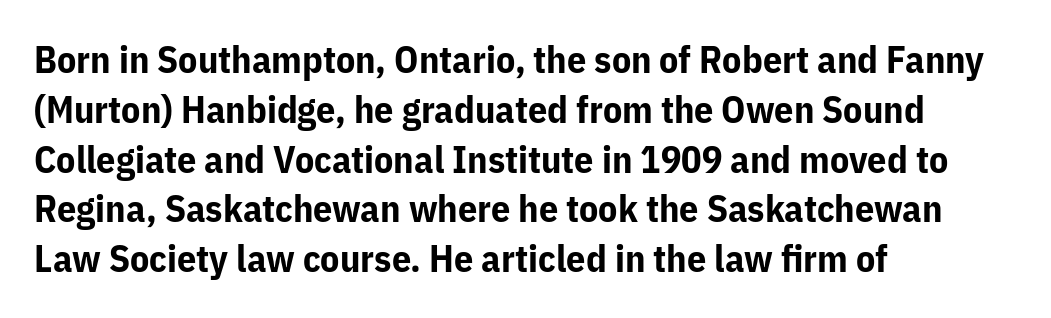
The image shows 38 px bold sans-serif type, upright; set left-aligned, normal line spacing (1.31x), normal letter spacing, not underlined; low stroke contrast and a medium x-height.
